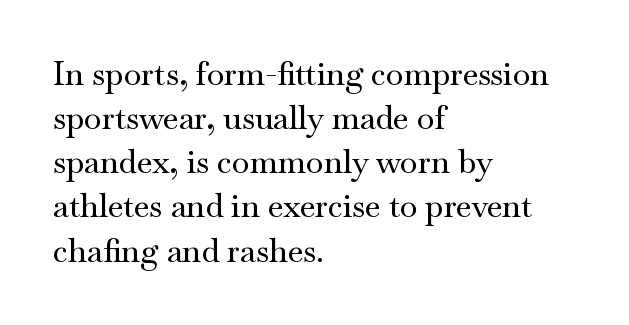
The image shows 32 px wide serif type, upright; set left-aligned, normal line spacing (1.38x), normal letter spacing, not underlined; medium stroke contrast and a small x-height.
